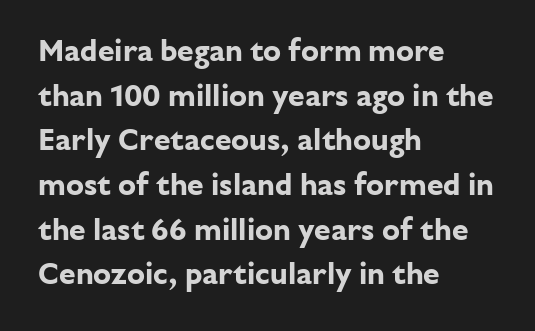
{"serif": "no", "italic": "no", "bold": "yes", "weight": "bold", "width": "normal", "stroke_contrast": "low", "x_height": "medium", "monospaced": "no", "underline": "no", "align": "left", "line_spacing": "normal", "line_spacing_ratio": 1.49, "letter_spacing": "normal", "letter_spacing_em": 0.0, "glyph_px": 30}
